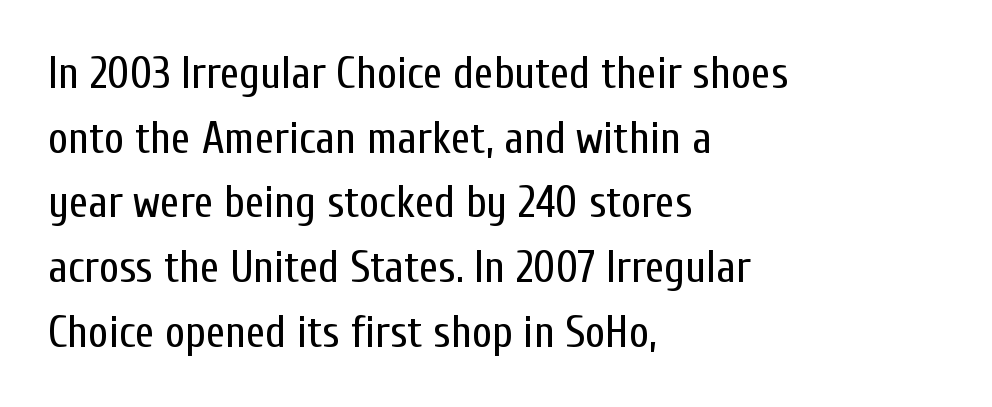
{"serif": "no", "italic": "no", "bold": "no", "weight": "regular", "width": "condensed", "stroke_contrast": "low", "x_height": "medium", "monospaced": "no", "underline": "no", "align": "left", "line_spacing": "normal", "line_spacing_ratio": 1.47, "letter_spacing": "normal", "letter_spacing_em": 0.0, "glyph_px": 44}
